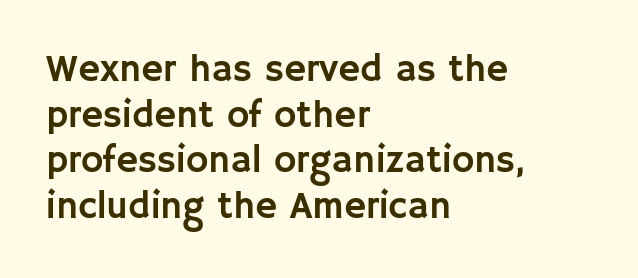
Q: Is the text italic (slanted)? A: No, it is upright.
Q: Is the typeface a serif or a sans-serif typeface? A: Sans-serif.
Q: Is the text underlined? A: No.
Q: How is the paragraph aligned? A: Left-aligned.
Q: Is the spacing between letters normal or unusually wide? A: Normal.
Q: Width (condensed, normal, or wide)? A: Normal.
Q: Stroke contrast? A: Low.
Q: x-height? A: Large.
Q: Monospaced? A: No.
